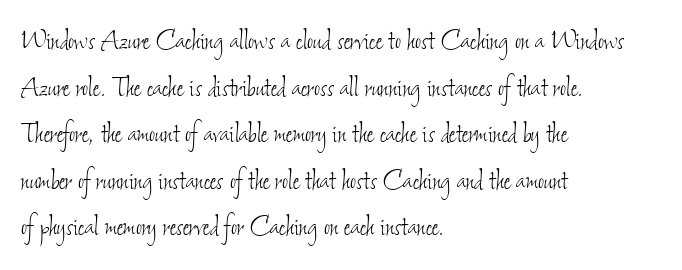
Q: Is the text bold? A: No.
Q: Is the text underlined? A: No.
Q: How is the paragraph aligned? A: Left-aligned.
Q: Is the spacing between letters normal or unusually wide? A: Normal.
Q: Is the spacing between lines tight, normal or loose? A: Normal.
Q: Width (condensed, normal, or wide)? A: Condensed.
Q: Stroke contrast? A: Low.
Q: x-height? A: Small.
Q: Monospaced? A: No.
